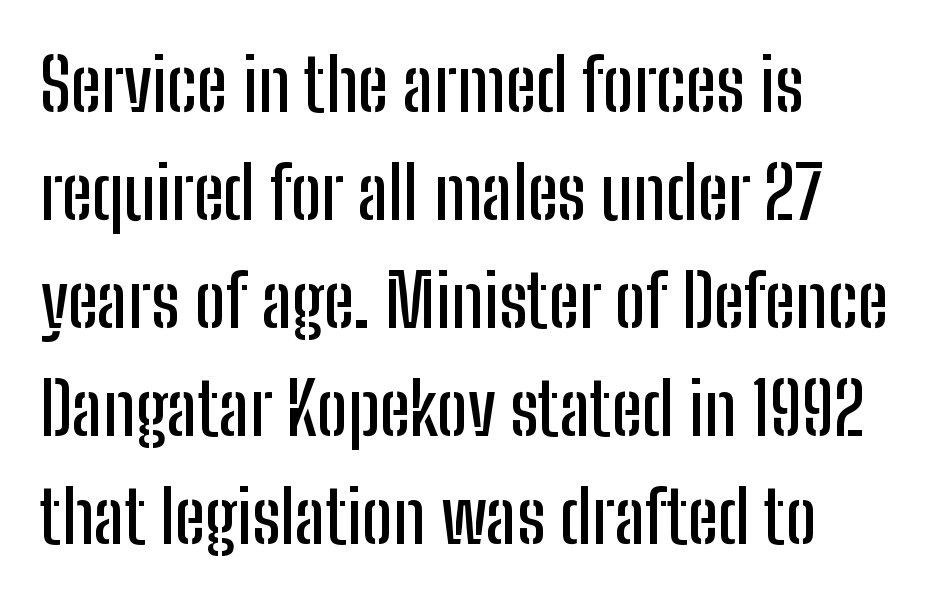
The image shows 73 px condensed sans-serif type, upright; set left-aligned, normal line spacing (1.48x), normal letter spacing, not underlined; low stroke contrast and a medium x-height.
